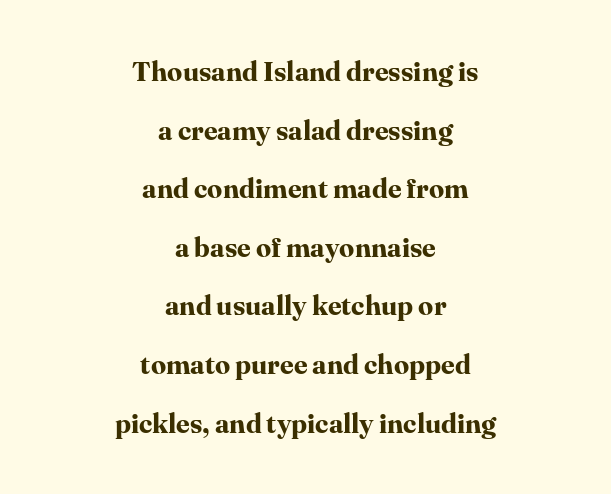
The image shows 27 px bold type, upright; set centered, loose line spacing (2.17x), normal letter spacing, not underlined.
